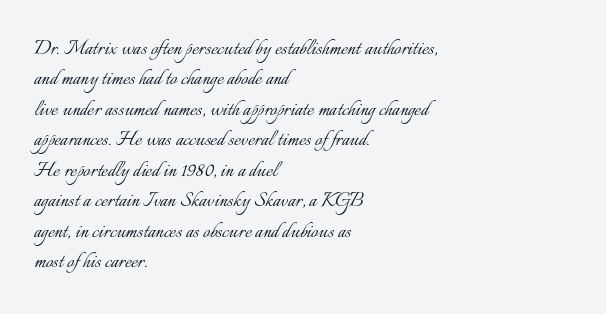
The image shows 25 px text type; set left-aligned, line spacing 1.22x, normal letter spacing, not underlined.
